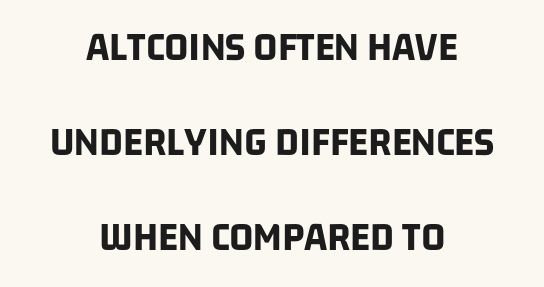
{"serif": "no", "bold": "yes", "weight": "bold", "width": "condensed", "stroke_contrast": "low", "x_height": "large", "monospaced": "no", "underline": "no", "align": "center", "line_spacing": "loose", "line_spacing_ratio": 2.26, "letter_spacing": "normal", "letter_spacing_em": 0.0, "glyph_px": 42}
